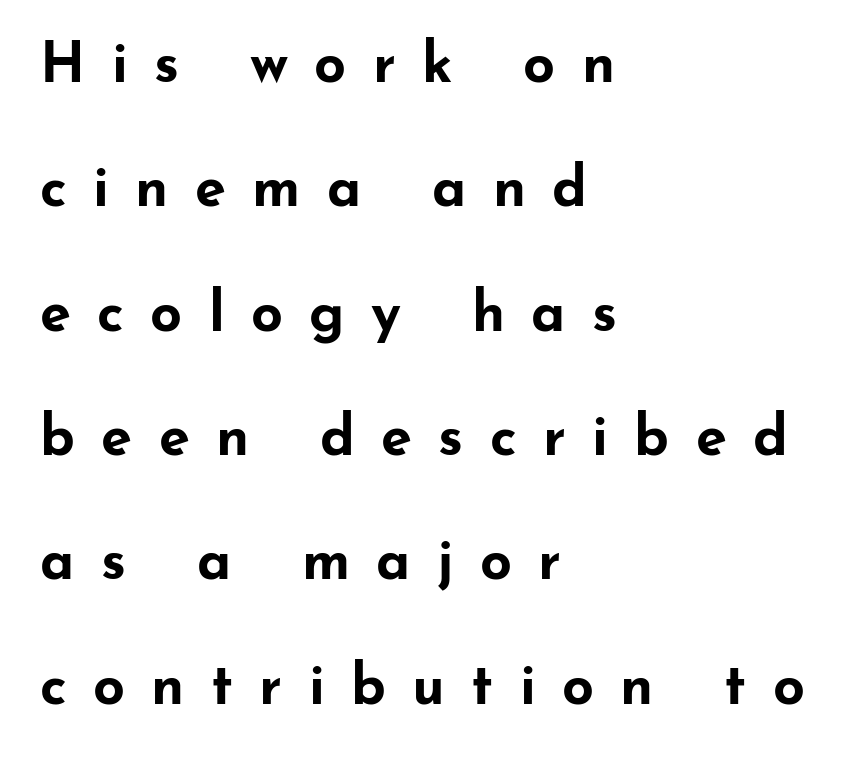
Q: Is the text bold? A: Yes.
Q: Is the text italic (slanted)? A: No, it is upright.
Q: Is the typeface a serif or a sans-serif typeface? A: Sans-serif.
Q: Is the text underlined? A: No.
Q: How is the paragraph aligned? A: Left-aligned.
Q: Is the spacing between letters normal or unusually wide? A: Unusually wide.
Q: Is the spacing between lines tight, normal or loose? A: Loose.
Q: Width (condensed, normal, or wide)? A: Wide.
Q: Stroke contrast? A: Low.
Q: x-height? A: Small.
Q: Monospaced? A: No.
